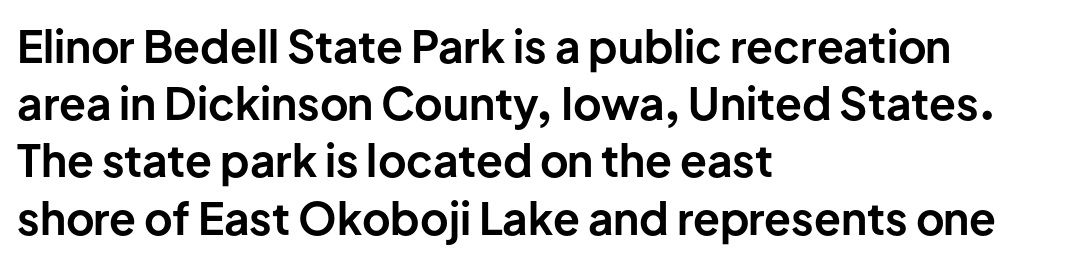
The image shows 44 px bold sans-serif type, upright; set left-aligned, normal line spacing (1.3x), normal letter spacing, not underlined; low stroke contrast and a medium x-height.
